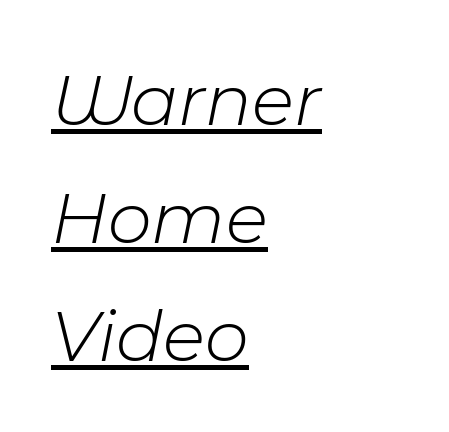
{"italic": "yes", "lean": "right", "slant_degrees": 11, "bold": "no", "weight": "light", "width": "normal", "stroke_contrast": "low", "x_height": "medium", "monospaced": "no", "underline": "yes", "align": "left", "line_spacing": "normal", "line_spacing_ratio": 1.55, "letter_spacing": "normal", "letter_spacing_em": 0.0, "glyph_px": 76}
